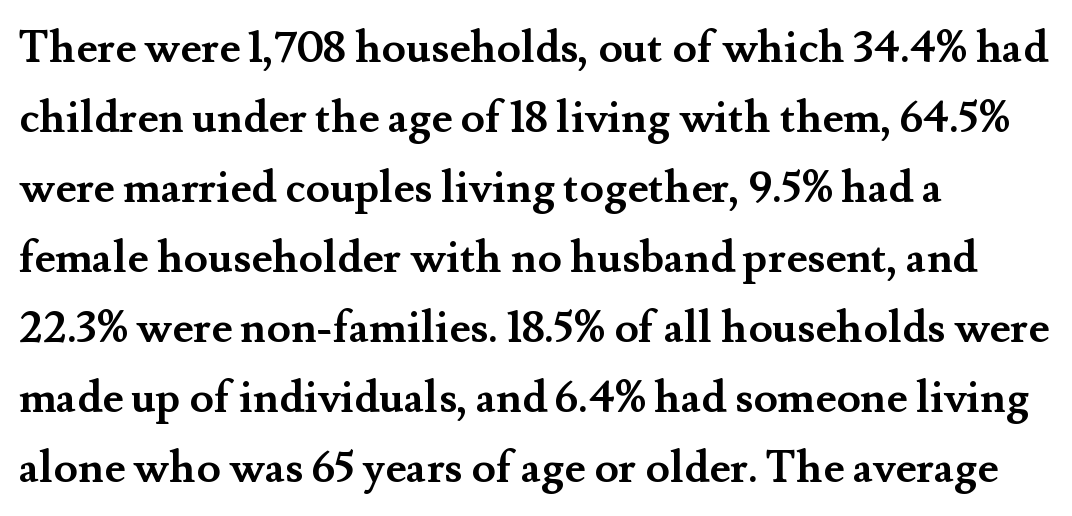
Q: Is the text bold? A: Yes.
Q: Is the text italic (slanted)? A: No, it is upright.
Q: Is the typeface a serif or a sans-serif typeface? A: Serif.
Q: Is the text underlined? A: No.
Q: How is the paragraph aligned? A: Left-aligned.
Q: Is the spacing between letters normal or unusually wide? A: Normal.
Q: Is the spacing between lines tight, normal or loose? A: Normal.
Q: Width (condensed, normal, or wide)? A: Normal.
Q: Stroke contrast? A: Medium.
Q: x-height? A: Small.
Q: Monospaced? A: No.
